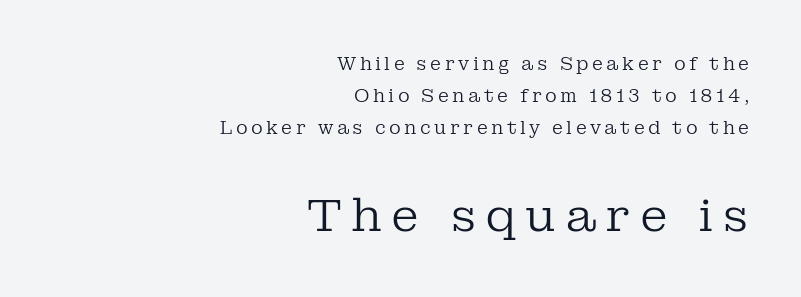
Each line ends at the same right margin while the left side varies. Unlike italic type, these characters show no tilt at all. The words here are not underlined. Proportional: the letters do not fall into vertical columns.
